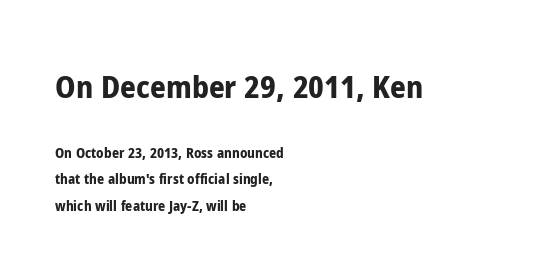
{"serif": "no", "italic": "no", "bold": "yes", "weight": "bold", "width": "condensed", "stroke_contrast": "low", "x_height": "medium", "monospaced": "no", "underline": "no", "align": "left", "line_spacing_ratio": 1.88, "letter_spacing": "normal", "letter_spacing_em": 0.0, "larger_block": "first", "size_ratio": 2.21, "glyph_px": 31}
